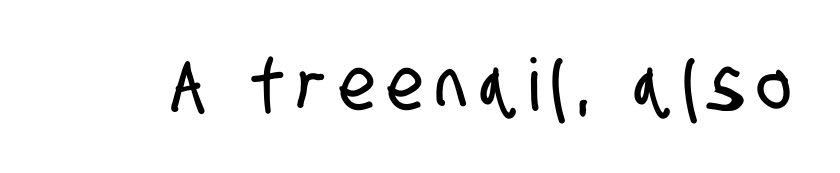
Think of a printed novel: that variable character pitch is what you see here. Rule under the text: the space is simply empty. Look at the bottom of the vertical strokes: they stop flat, with no serifs.
